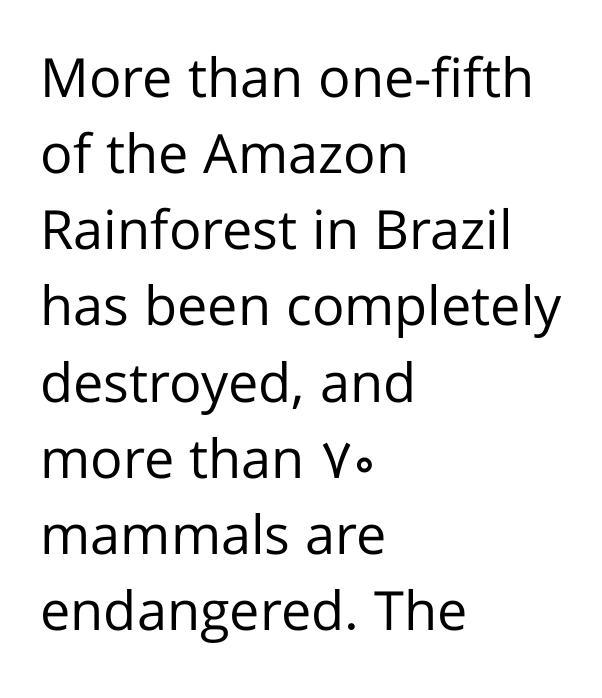
Q: Is the text bold? A: No.
Q: Is the text italic (slanted)? A: No, it is upright.
Q: Is the typeface a serif or a sans-serif typeface? A: Sans-serif.
Q: Is the text underlined? A: No.
Q: How is the paragraph aligned? A: Left-aligned.
Q: Is the spacing between letters normal or unusually wide? A: Normal.
Q: Is the spacing between lines tight, normal or loose? A: Normal.
Q: Width (condensed, normal, or wide)? A: Normal.
Q: Stroke contrast? A: Low.
Q: x-height? A: Medium.
Q: Monospaced? A: No.
